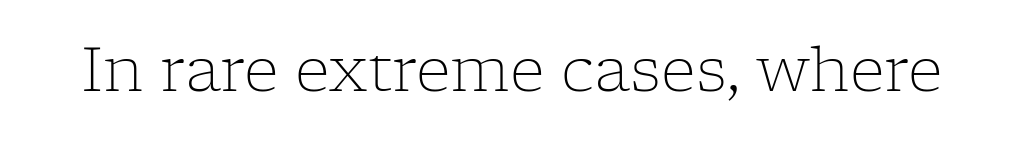
The words here are not underlined. Bold? No — there's no thickening of the strokes. Letter spacing: default. Observe the serifs anchoring each vertical stroke in this sample.
